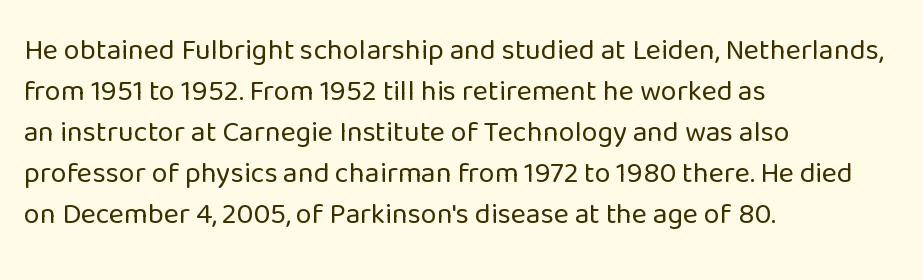
Q: Is the text bold? A: No.
Q: Is the text italic (slanted)? A: No, it is upright.
Q: Is the typeface a serif or a sans-serif typeface? A: Sans-serif.
Q: Is the text underlined? A: No.
Q: How is the paragraph aligned? A: Left-aligned.
Q: Is the spacing between letters normal or unusually wide? A: Normal.
Q: Is the spacing between lines tight, normal or loose? A: Normal.
Q: Width (condensed, normal, or wide)? A: Normal.
Q: Stroke contrast? A: Low.
Q: x-height? A: Medium.
Q: Monospaced? A: No.
